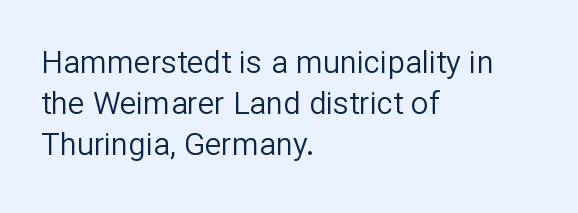
Q: Is the text bold? A: No.
Q: Is the text italic (slanted)? A: No, it is upright.
Q: Is the typeface a serif or a sans-serif typeface? A: Sans-serif.
Q: Is the text underlined? A: No.
Q: How is the paragraph aligned? A: Left-aligned.
Q: Is the spacing between letters normal or unusually wide? A: Normal.
Q: Is the spacing between lines tight, normal or loose? A: Normal.
Q: Width (condensed, normal, or wide)? A: Normal.
Q: Stroke contrast? A: Low.
Q: x-height? A: Medium.
Q: Monospaced? A: No.
